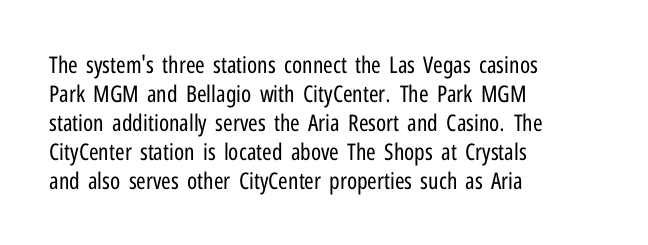
Q: Is the text bold? A: No.
Q: Is the text italic (slanted)? A: No, it is upright.
Q: Is the text underlined? A: No.
Q: How is the paragraph aligned? A: Left-aligned.
Q: Is the spacing between letters normal or unusually wide? A: Normal.
Q: Is the spacing between lines tight, normal or loose? A: Normal.
